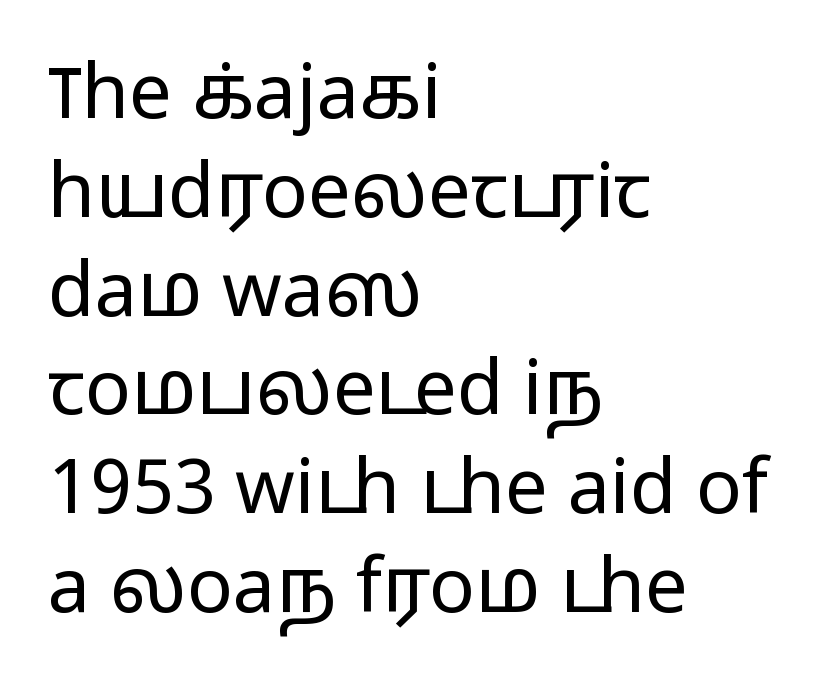
The image shows 76 px light, wide sans-serif type, upright; set left-aligned, normal line spacing (1.3x), normal letter spacing, not underlined; low stroke contrast and a medium x-height.
